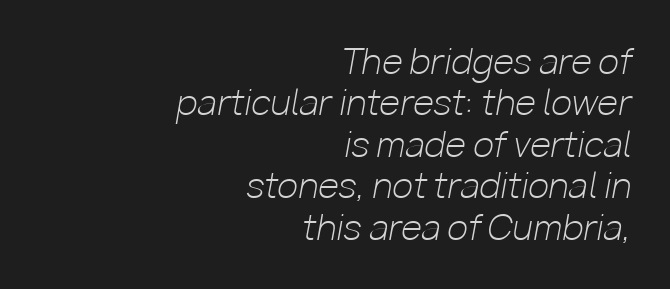
The image shows 34 px light type, italic (leaning right); set right-aligned, line spacing 1.22x, normal letter spacing, not underlined; low stroke contrast and a medium x-height.
